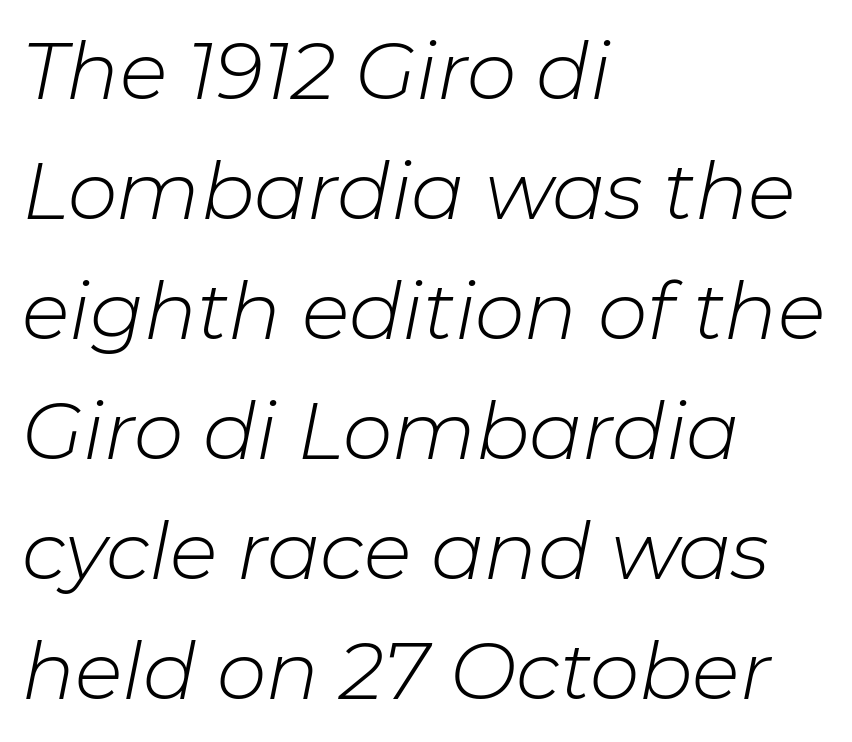
Each stroke keeps to a modest, everyday thickness or less. A clean baseline with only descenders dipping below it. The face used here is proportionally spaced, like ordinary book or web type. Short note: letters normally spaced. The text carries the slant typical of an italic or oblique font.
